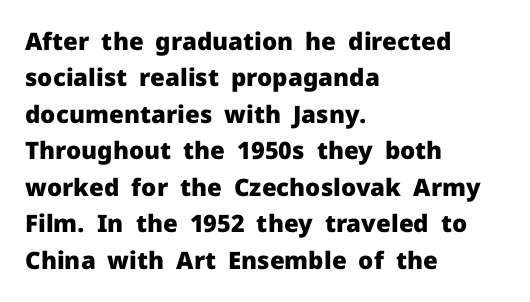
Q: Is the text bold? A: Yes.
Q: Is the text italic (slanted)? A: No, it is upright.
Q: Is the text underlined? A: No.
Q: How is the paragraph aligned? A: Left-aligned.
Q: Is the spacing between letters normal or unusually wide? A: Normal.
Q: Is the spacing between lines tight, normal or loose? A: Normal.
